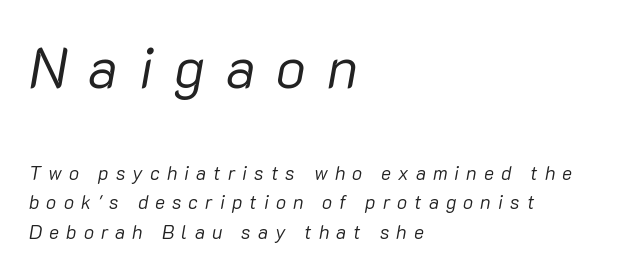
The image shows 56 px regular-weight type, italic (leaning right); set left-aligned, normal line spacing (1.54x), unusually wide letter spacing (+0.37 em), not underlined; the first (top) block is 2.95x larger; low stroke contrast and a medium x-height.
